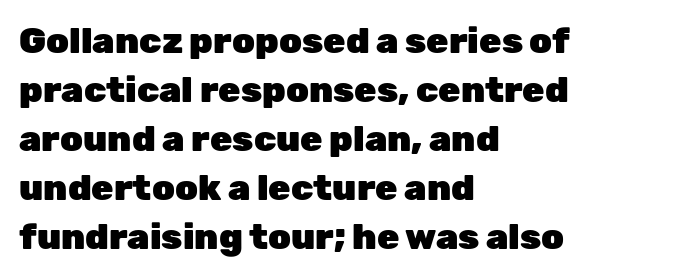
The image shows 36 px heavy sans-serif type, upright; set left-aligned, normal line spacing (1.36x), normal letter spacing, not underlined; low stroke contrast and a medium x-height.
